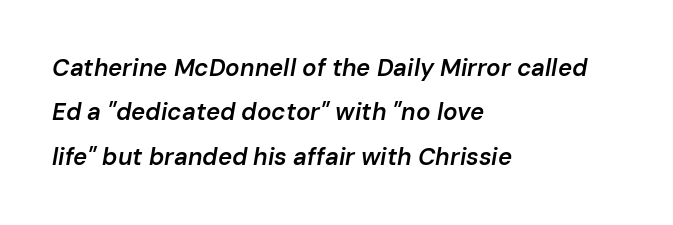
Q: Is the text bold? A: Semi-bold.
Q: Is the text italic (slanted)? A: Yes, it leans right by about 10 degrees.
Q: Is the text underlined? A: No.
Q: How is the paragraph aligned? A: Left-aligned.
Q: Is the spacing between letters normal or unusually wide? A: Normal.
